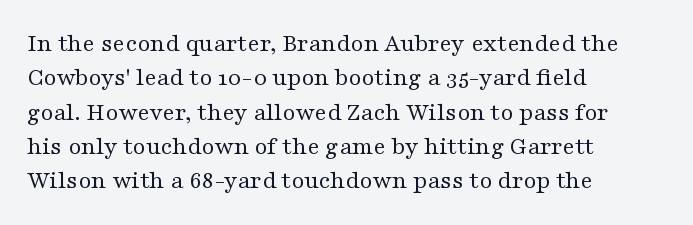
Q: Is the text bold? A: No.
Q: Is the text italic (slanted)? A: No, it is upright.
Q: Is the text underlined? A: No.
Q: How is the paragraph aligned? A: Left-aligned.
Q: Is the spacing between letters normal or unusually wide? A: Normal.
Q: Is the spacing between lines tight, normal or loose? A: Normal.
